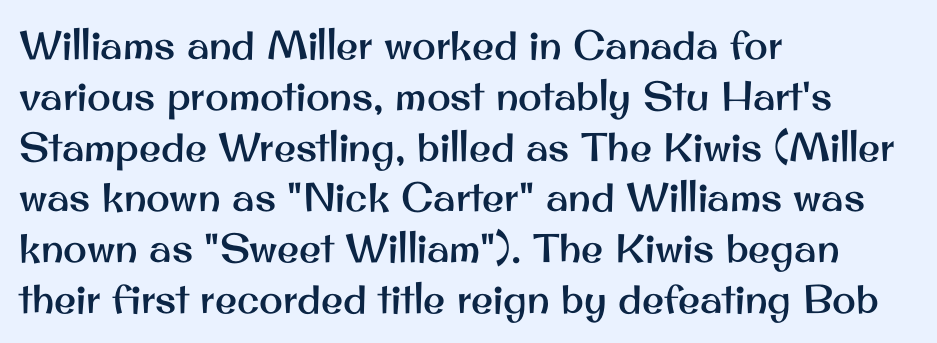
The words here are not underlined. Nope, not italic — everything's standing straight. The characters display no serif detailing; their extremities are plain. Standard letterfit; no display-style spreading of the glyphs. Regular leading. The rendering anchors every line to the left-hand side.
